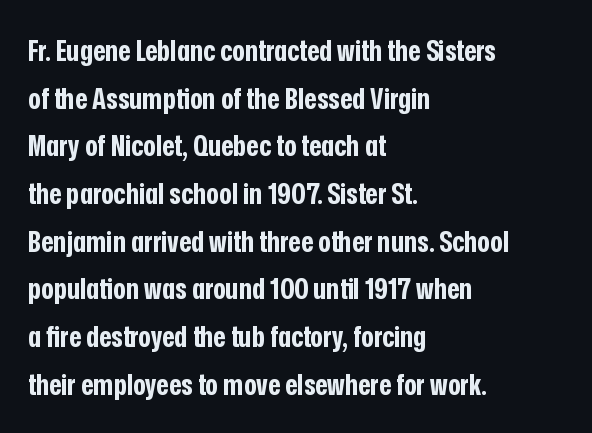
{"serif": "no", "italic": "no", "bold": "yes", "weight": "bold", "width": "condensed", "stroke_contrast": "low", "x_height": "medium", "monospaced": "no", "underline": "no", "align": "left", "line_spacing": "normal", "line_spacing_ratio": 1.59, "letter_spacing": "normal", "letter_spacing_em": 0.0, "glyph_px": 30}
